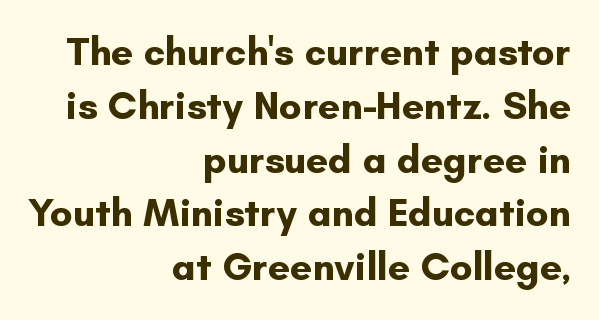
The image shows 39 px bold sans-serif type, upright; set right-aligned, normal line spacing (1.38x), normal letter spacing, not underlined; low stroke contrast and a small x-height.
